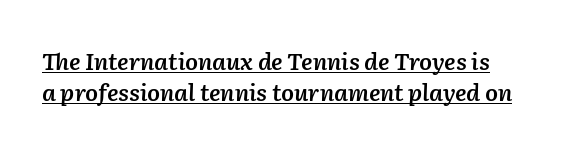
The image shows 23 px text type, italic (leaning right); set left-aligned, normal line spacing (1.33x), normal letter spacing, underlined.
